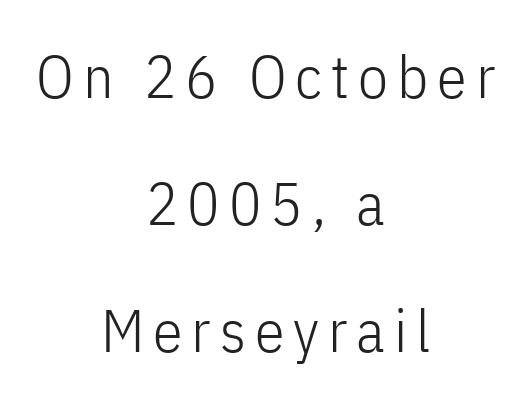
Q: Is the text bold? A: No.
Q: Is the text italic (slanted)? A: No, it is upright.
Q: Is the typeface a serif or a sans-serif typeface? A: Sans-serif.
Q: Is the text underlined? A: No.
Q: How is the paragraph aligned? A: Centered.
Q: Is the spacing between lines tight, normal or loose? A: Loose.
Q: Width (condensed, normal, or wide)? A: Condensed.
Q: Stroke contrast? A: Low.
Q: x-height? A: Medium.
Q: Monospaced? A: No.
